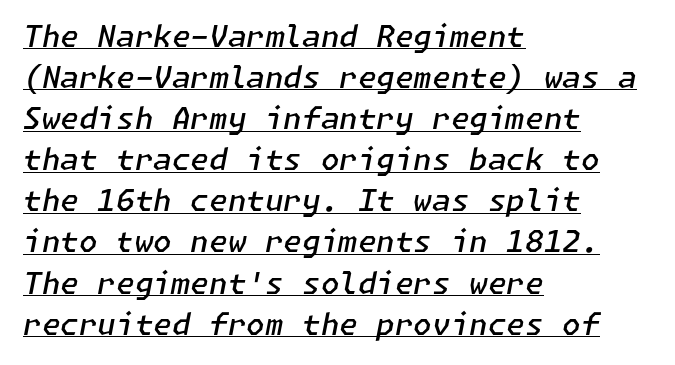
The image shows 30 px semibold type, italic (leaning right); set left-aligned, normal line spacing (1.37x), normal letter spacing, underlined; low stroke contrast and a medium x-height.
